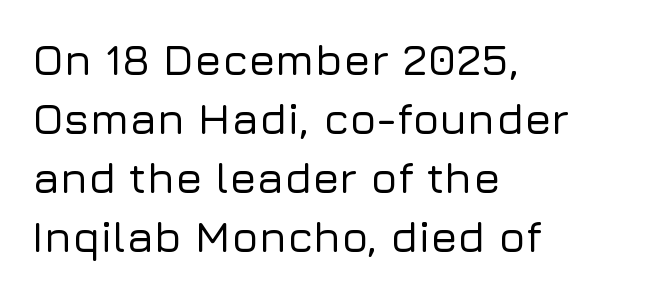
Q: Is the text italic (slanted)? A: No, it is upright.
Q: Is the typeface a serif or a sans-serif typeface? A: Sans-serif.
Q: Is the text underlined? A: No.
Q: How is the paragraph aligned? A: Left-aligned.
Q: Is the spacing between letters normal or unusually wide? A: Normal.
Q: Is the spacing between lines tight, normal or loose? A: Normal.
Q: Width (condensed, normal, or wide)? A: Normal.
Q: Stroke contrast? A: Low.
Q: x-height? A: Medium.
Q: Monospaced? A: No.
